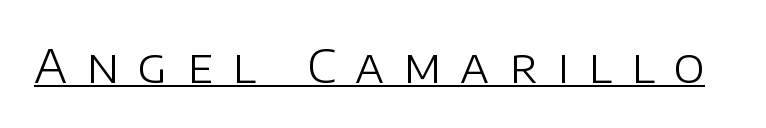
The image shows 47 px light sans-serif type, upright; set unusually wide letter spacing (+0.41 em), underlined; low stroke contrast and a large x-height.
